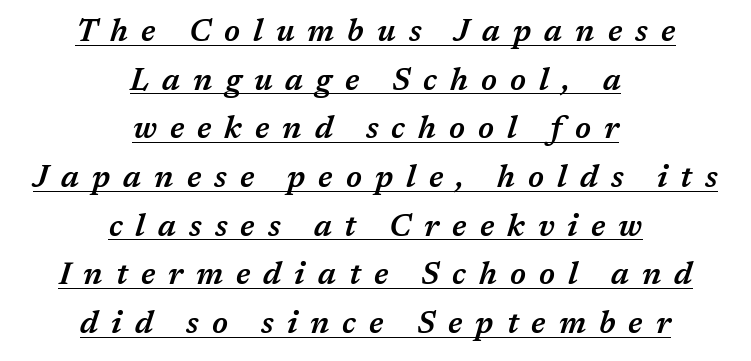
Q: Is the text bold? A: Semi-bold.
Q: Is the text italic (slanted)? A: Yes, it leans right by about 17 degrees.
Q: Is the text underlined? A: Yes.
Q: How is the paragraph aligned? A: Centered.
Q: Is the spacing between letters normal or unusually wide? A: Unusually wide.
Q: Is the spacing between lines tight, normal or loose? A: Normal.
Q: Width (condensed, normal, or wide)? A: Normal.
Q: Stroke contrast? A: Medium.
Q: x-height? A: Medium.
Q: Monospaced? A: No.
